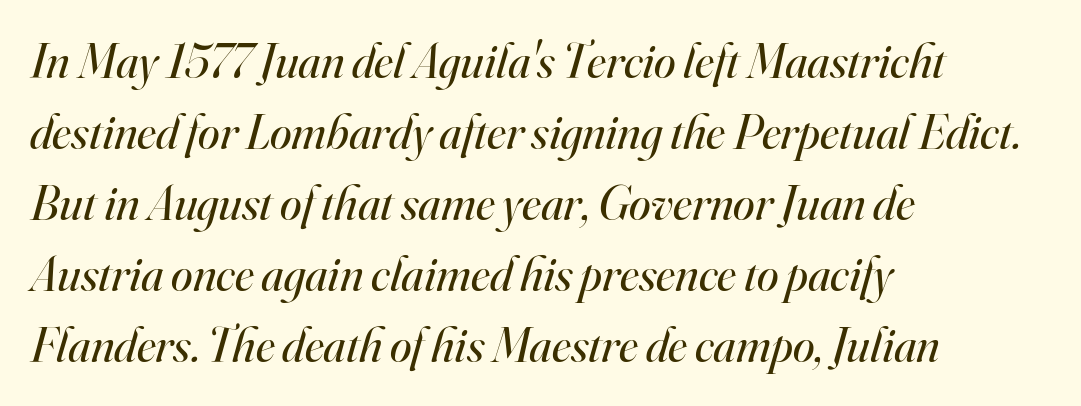
The image shows 49 px regular-weight serif type, italic (leaning right); set left-aligned, normal line spacing (1.45x), normal letter spacing, not underlined; high stroke contrast and a small x-height.
